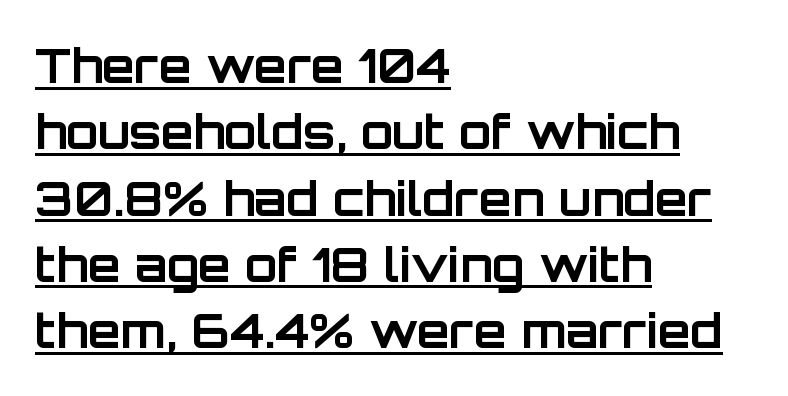
The image shows 47 px bold sans-serif type, upright; set left-aligned, normal line spacing (1.41x), normal letter spacing, underlined; low stroke contrast and a large x-height.
